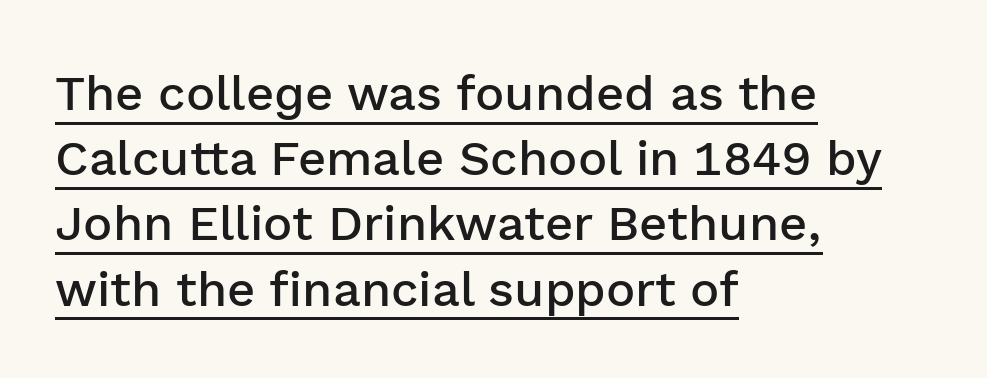
The image shows 49 px semibold sans-serif type, upright; set left-aligned, normal line spacing (1.33x), normal letter spacing, underlined; low stroke contrast and a medium x-height.
